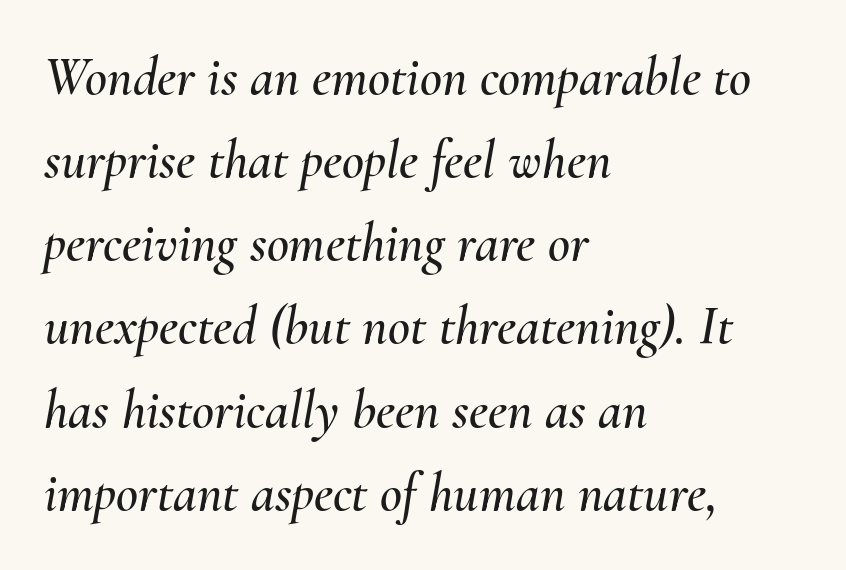
Proportional: the letters do not fall into vertical columns. The space beneath each line is pristine and unruled. A student would call this left alignment; a typographer would say flush left, rag right. Compared with typical body copy, the letter spacing here is the same. Quick note: interline space is typical.
